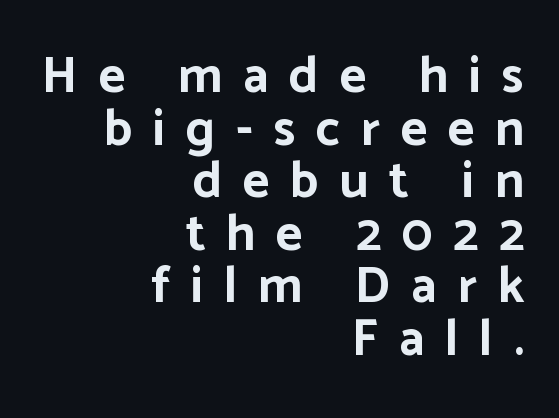
Quick note: interline space is minimal. Notice how the passage keeps a crisp vertical edge on the right only. Any mark beneath the type? The region is blank. Compared with an ordinary text face, these strokes are far heavier — a full bold. Here the designer chose a conventional face with non-uniform glyph widths. The letters carry no serifs — their stems end cleanly without finishing strokes.
